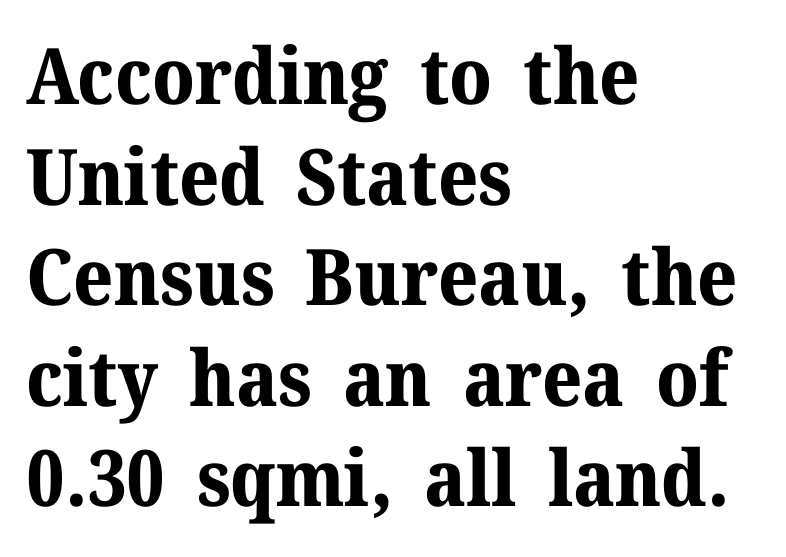
The gaps between neighbouring characters are ordinary and unremarkable. Does the copy run flush right? No — it runs flush left. Varying glyph widths throughout — classic text-font behaviour. The letters stand straight up with perfectly vertical stems. Unlike a clean sans, this face finishes its strokes with serifs.
